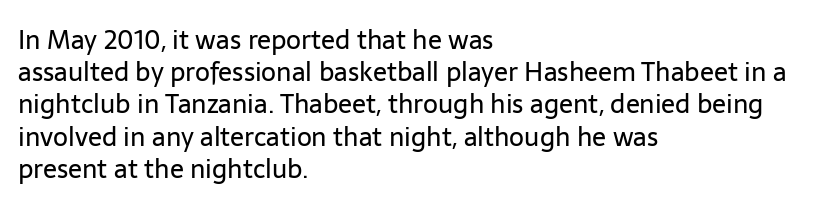
No letter is thick-stroked: the sample isn't bold. The lettering stays uniformly vertical, giving the passage a roman look. This sample uses plain, unmodified letter spacing. These lines stack with their left ends in a neat column. The gap between lines stays unmarked.
